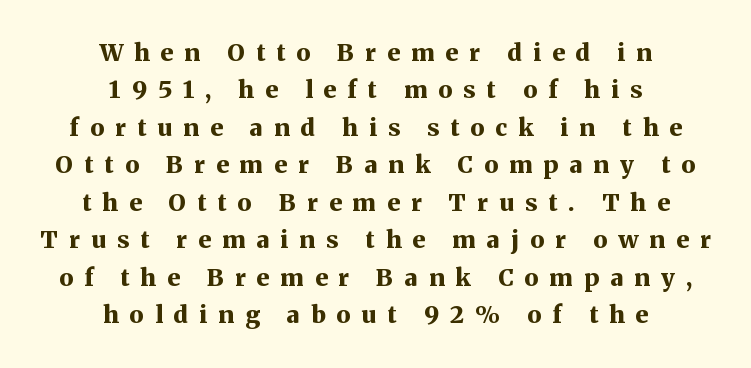
The image shows 24 px bold type, upright; set centered, normal line spacing (1.56x), unusually wide letter spacing (+0.46 em), not underlined.
